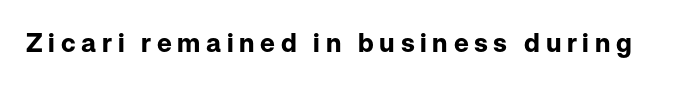
Q: Is the text bold? A: Yes.
Q: Is the text italic (slanted)? A: No, it is upright.
Q: Is the text underlined? A: No.
Q: Is the spacing between letters normal or unusually wide? A: Unusually wide.
